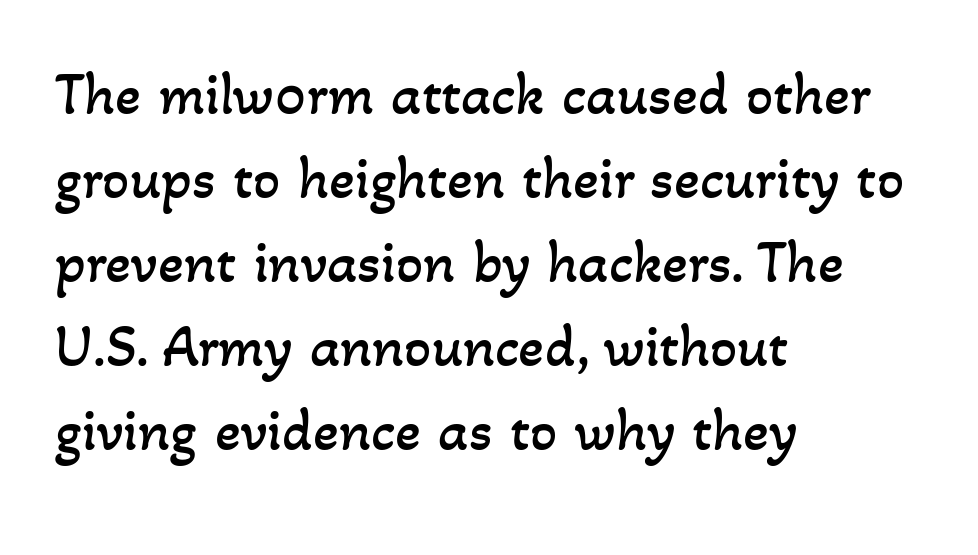
{"bold": "no", "weight": "regular", "width": "normal", "stroke_contrast": "low", "x_height": "small", "monospaced": "no", "underline": "no", "align": "left", "line_spacing": "normal", "line_spacing_ratio": 1.4, "letter_spacing": "normal", "letter_spacing_em": 0.0, "glyph_px": 60}
